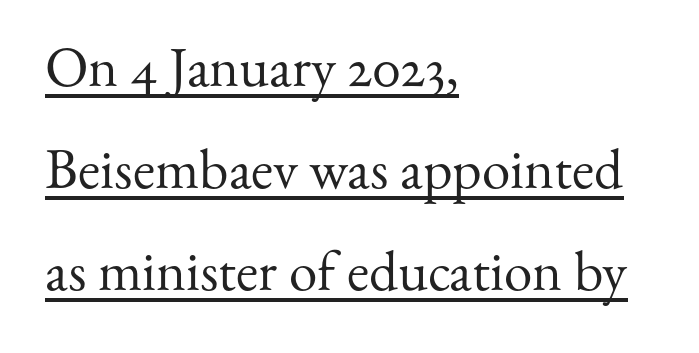
The image shows 57 px regular-weight serif type, upright; set left-aligned, line spacing 1.79x, normal letter spacing, underlined; medium stroke contrast and a small x-height.
